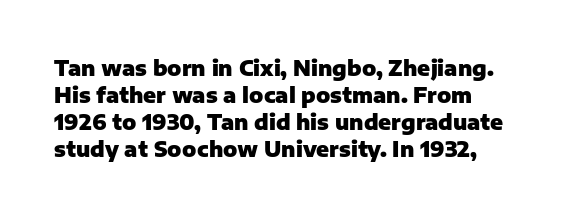
The image shows 21 px bold type, upright; set normal line spacing (1.28x), normal letter spacing, not underlined.
